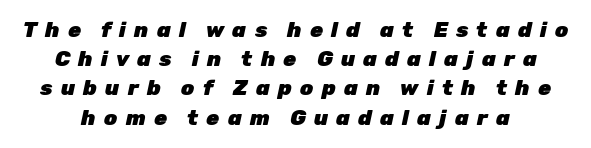
Does extra space separate the letters? Yes, quite a lot of it. The characters look thick and weighty, a clear bold. The whole block is typeset with a tilt. The baseline area is clear. Rows of type keep a routine distance in the vertical direction.
